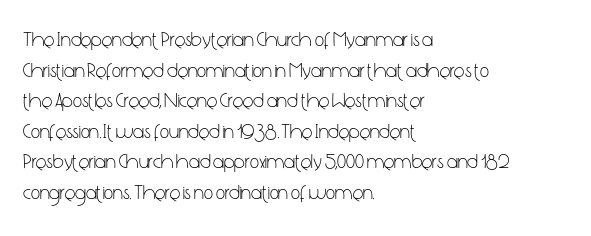
If you drew a line through each stem, it would be perfectly vertical. Students, observe: this is what conventionally led text looks like. Alignment: flush left. Decoration check: the copy has no underline.
